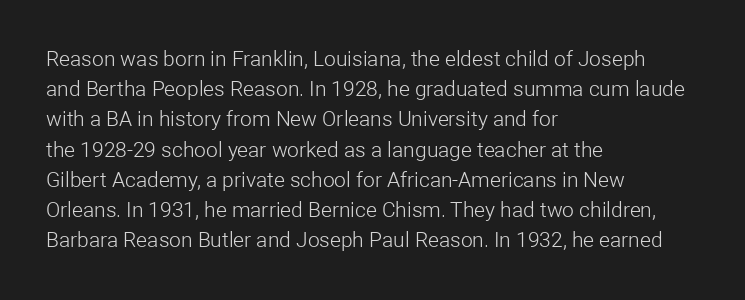
The image shows 21 px text type, upright; set left-aligned, normal line spacing (1.44x), normal letter spacing, not underlined.
